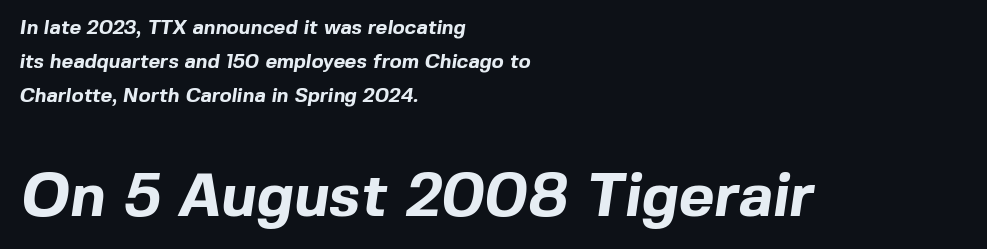
The image shows 61 px bold sans-serif type; set left-aligned, line spacing 1.71x, normal letter spacing, not underlined; the second (bottom) block is 3.05x larger; a medium x-height.
